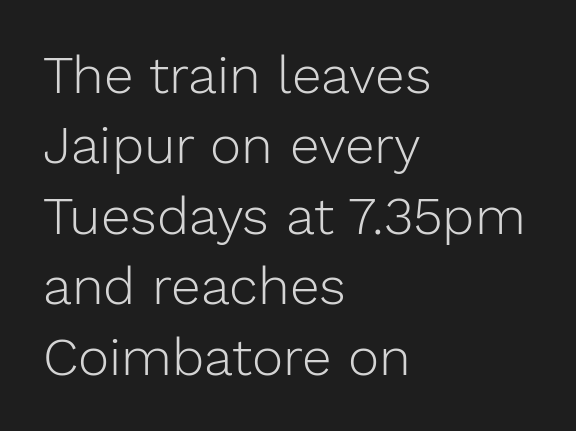
{"serif": "no", "italic": "no", "bold": "no", "weight": "light", "width": "normal", "stroke_contrast": "low", "x_height": "medium", "monospaced": "no", "underline": "no", "align": "left", "line_spacing": "normal", "line_spacing_ratio": 1.33, "letter_spacing": "normal", "letter_spacing_em": 0.0, "glyph_px": 53}
